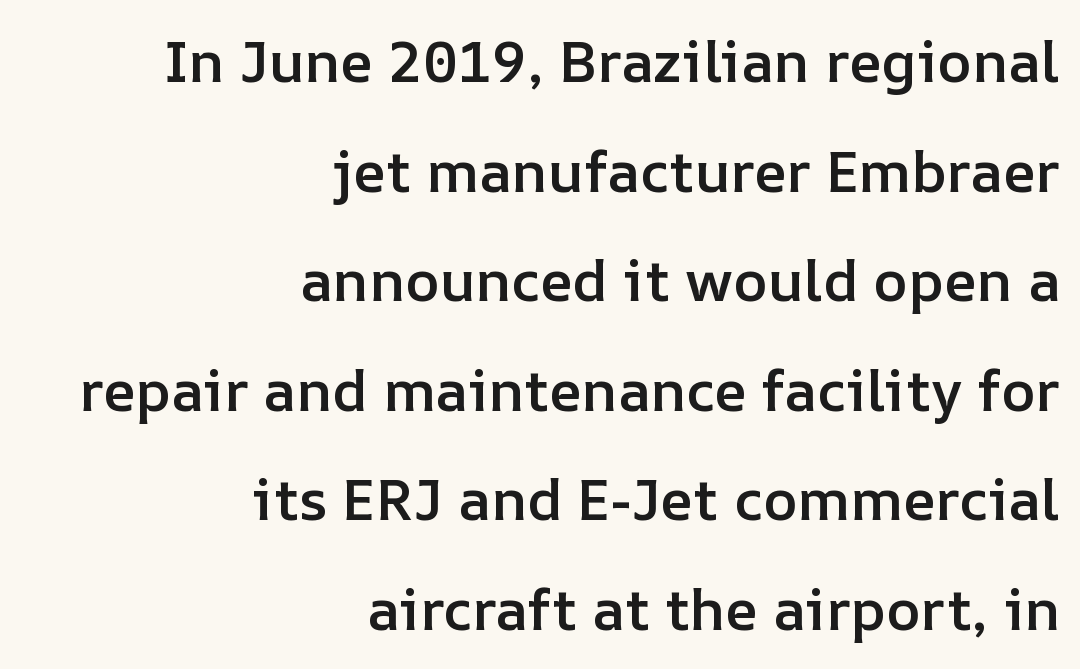
{"italic": "no", "bold": "semi", "weight": "semibold", "width": "normal", "stroke_contrast": "low", "x_height": "medium", "monospaced": "no", "underline": "no", "align": "right", "line_spacing_ratio": 1.89, "letter_spacing": "normal", "letter_spacing_em": 0.0, "glyph_px": 58}
